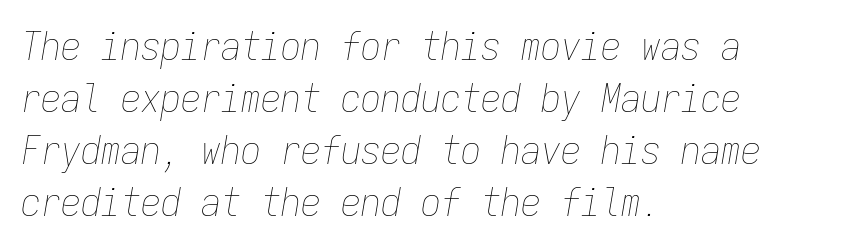
A bare baseline throughout the passage. The lines are quadded left. The font's italic variant was chosen for this text. Weight: regular or lighter. Is this a fixed-width face? Yes — each glyph sits in an identical cell. This sample uses plain, unmodified letter spacing.
